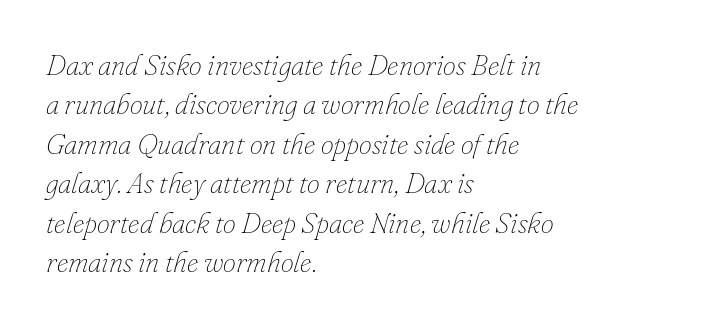
The image shows 29 px thin type, italic (leaning right); set left-aligned, normal line spacing (1.36x), normal letter spacing, not underlined; low stroke contrast and a small x-height.
